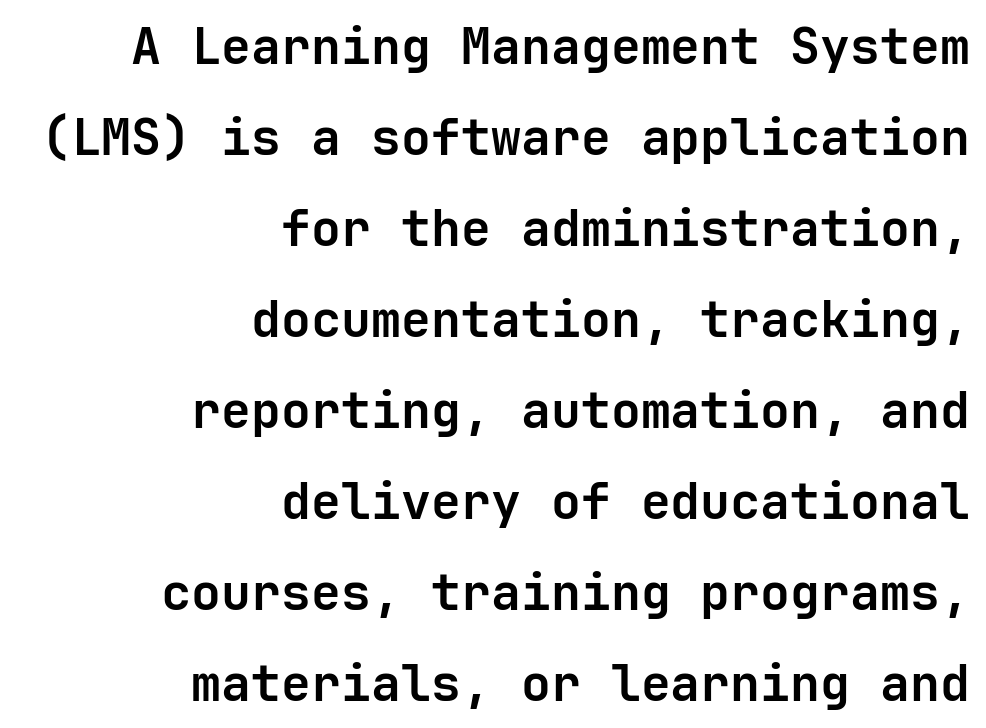
The letters carry no serifs — their stems end cleanly without finishing strokes. Spacing between characters is what you'd get straight out of the box. Compared with an ordinary text face, these strokes are far heavier — a full bold. Does the lettering tilt? It doesn't — this is upright. Leftover space on each line is placed entirely before the opening word. Nobody drew a line under any word here.
